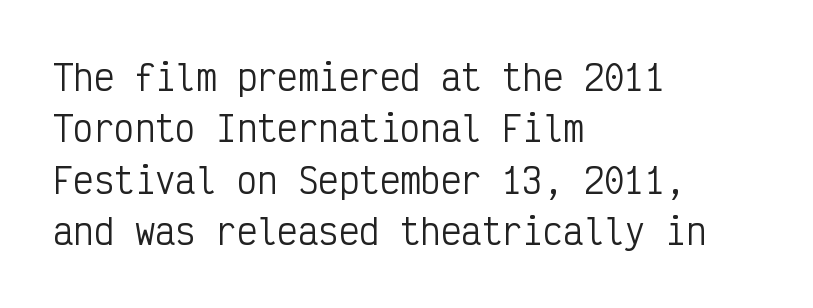
Q: Is the text bold? A: No.
Q: Is the text italic (slanted)? A: No, it is upright.
Q: Is the typeface a serif or a sans-serif typeface? A: Sans-serif.
Q: Is the text underlined? A: No.
Q: How is the paragraph aligned? A: Left-aligned.
Q: Is the spacing between letters normal or unusually wide? A: Normal.
Q: Is the spacing between lines tight, normal or loose? A: Normal.
Q: Width (condensed, normal, or wide)? A: Condensed.
Q: Stroke contrast? A: Low.
Q: x-height? A: Medium.
Q: Monospaced? A: Yes.
